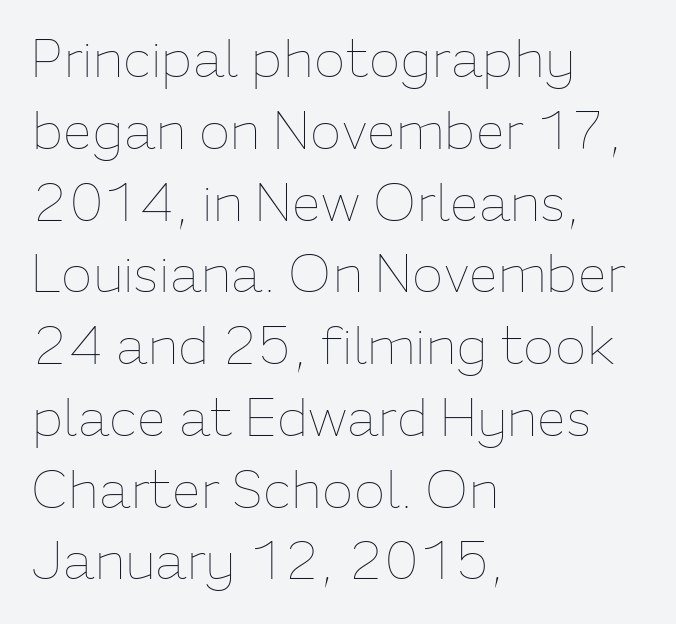
{"italic": "no", "bold": "no", "weight": "thin", "width": "normal", "stroke_contrast": "low", "x_height": "medium", "monospaced": "no", "underline": "no", "align": "left", "line_spacing": "normal", "line_spacing_ratio": 1.38, "letter_spacing": "normal", "letter_spacing_em": 0.0, "glyph_px": 52}
